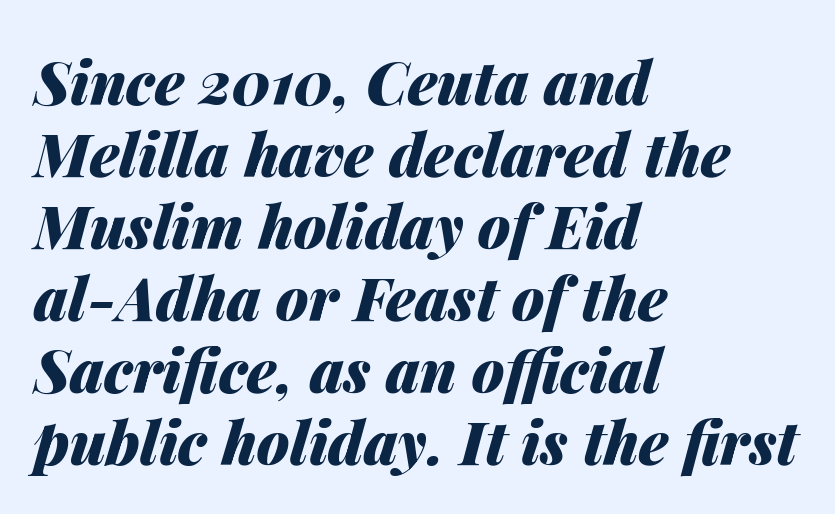
The image shows 59 px heavy type, italic (leaning right); set left-aligned, line spacing 1.22x, normal letter spacing, not underlined; medium stroke contrast and a medium x-height.
